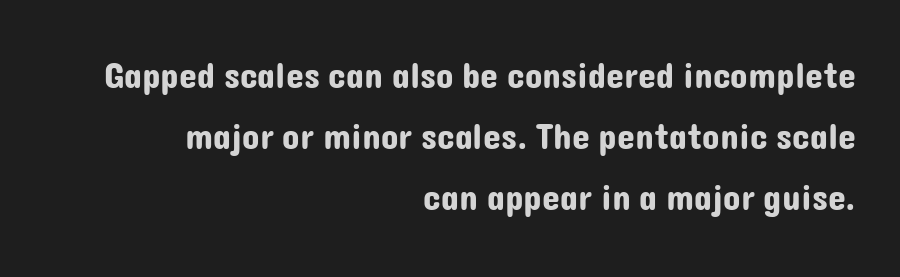
Q: Is the text italic (slanted)? A: No, it is upright.
Q: Is the typeface a serif or a sans-serif typeface? A: Sans-serif.
Q: Is the text underlined? A: No.
Q: How is the paragraph aligned? A: Right-aligned.
Q: Is the spacing between letters normal or unusually wide? A: Normal.
Q: Is the spacing between lines tight, normal or loose? A: Normal.
Q: Width (condensed, normal, or wide)? A: Normal.
Q: Stroke contrast? A: Low.
Q: x-height? A: Medium.
Q: Monospaced? A: No.
